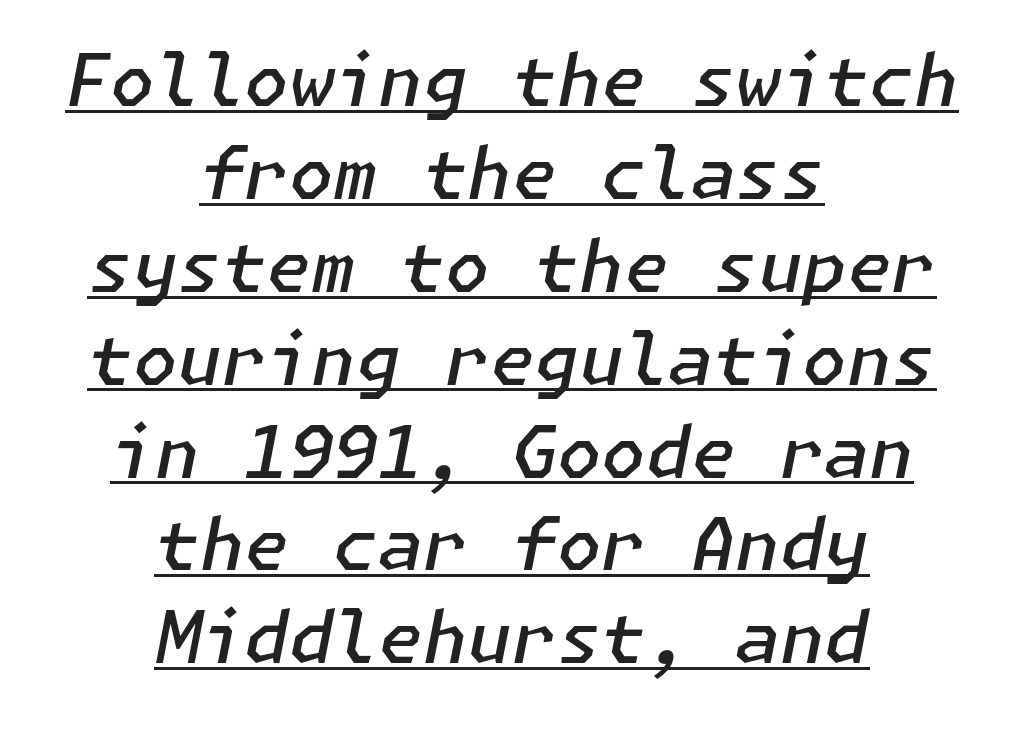
{"italic": "yes", "lean": "right", "slant_degrees": 11, "bold": "semi", "weight": "semibold", "width": "normal", "stroke_contrast": "low", "x_height": "medium", "underline": "yes", "align": "center", "line_spacing": "normal", "line_spacing_ratio": 1.29, "letter_spacing": "normal", "letter_spacing_em": 0.0, "glyph_px": 72}
